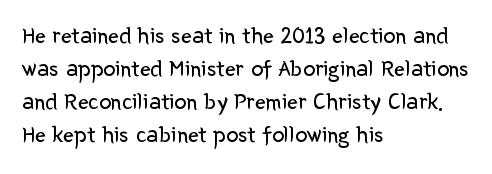
Horizontally, the lines are justified to the leading edge only. A roman cut, with each character standing at attention. The lines sit at an ordinary, default distance from one another. The font sits on the lighter half of the weight spectrum, regular included. Just letters on the line, the space beneath them empty. Standard letterfit; no display-style spreading of the glyphs.
